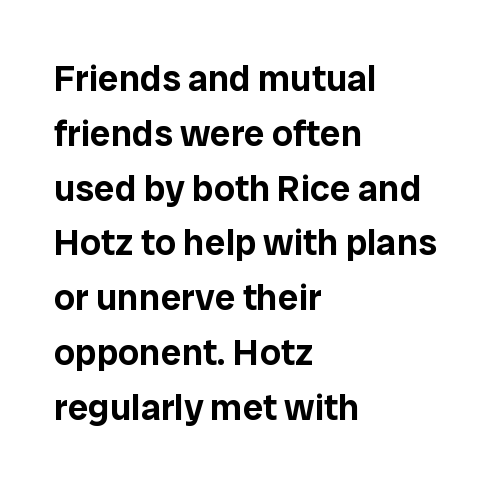
The image shows 37 px sans-serif type, upright; set left-aligned, normal line spacing (1.48x), normal letter spacing, not underlined; low stroke contrast and a medium x-height.
